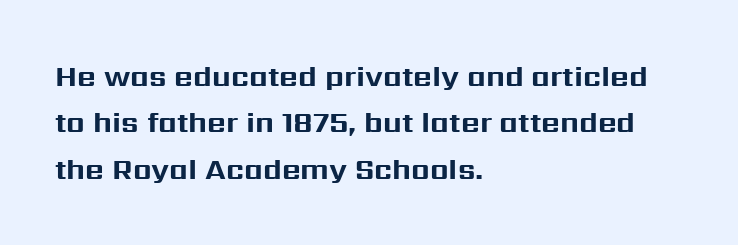
{"serif": "no", "italic": "no", "bold": "yes", "weight": "bold", "width": "normal", "stroke_contrast": "medium", "x_height": "medium", "monospaced": "no", "underline": "no", "align": "left", "line_spacing": "normal", "line_spacing_ratio": 1.6, "letter_spacing": "normal", "letter_spacing_em": 0.0, "glyph_px": 29}
